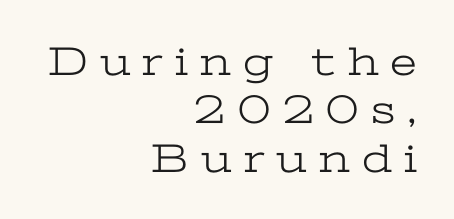
{"serif": "yes", "italic": "no", "bold": "no", "weight": "light", "width": "wide", "stroke_contrast": "low", "x_height": "medium", "monospaced": "no", "underline": "no", "align": "right", "line_spacing_ratio": 1.18, "letter_spacing": "wide", "letter_spacing_em": 0.29, "glyph_px": 41}
